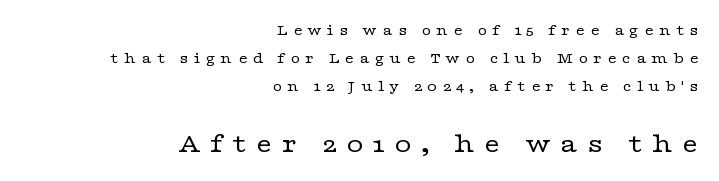
Q: Is the text bold? A: No.
Q: Is the text italic (slanted)? A: No, it is upright.
Q: Is the typeface a serif or a sans-serif typeface? A: Serif.
Q: Is the text underlined? A: No.
Q: How is the paragraph aligned? A: Right-aligned.
Q: Is the spacing between letters normal or unusually wide? A: Unusually wide.
Q: Which block of text is set in a larger size, the first (top) or the second (bottom)? A: The second (bottom) one.
Q: Width (condensed, normal, or wide)? A: Wide.
Q: Stroke contrast? A: Low.
Q: x-height? A: Medium.
Q: Monospaced? A: No.
